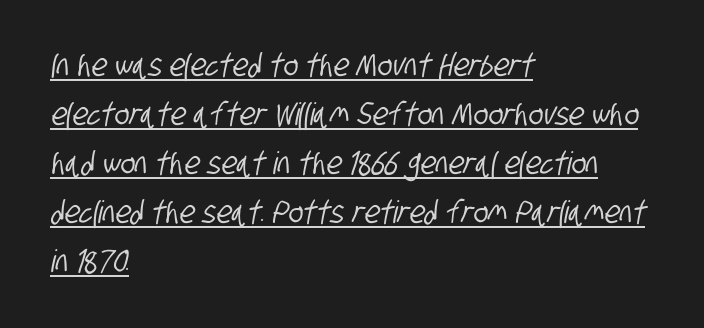
Here the designer chose a conventional face with non-uniform glyph widths. Between one letter and the next there's only the usual sliver of space. Underlined type. Summary of vertical rhythm: regular, with standard interline spacing. Grotesque or geometric, the face here clearly has no serifs.
